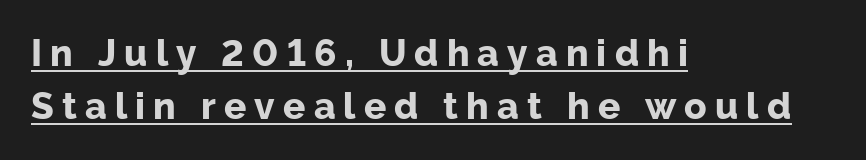
The image shows 37 px bold sans-serif type, upright; set left-aligned, normal line spacing (1.43x), unusually wide letter spacing (+0.22 em), underlined; low stroke contrast and a medium x-height.
